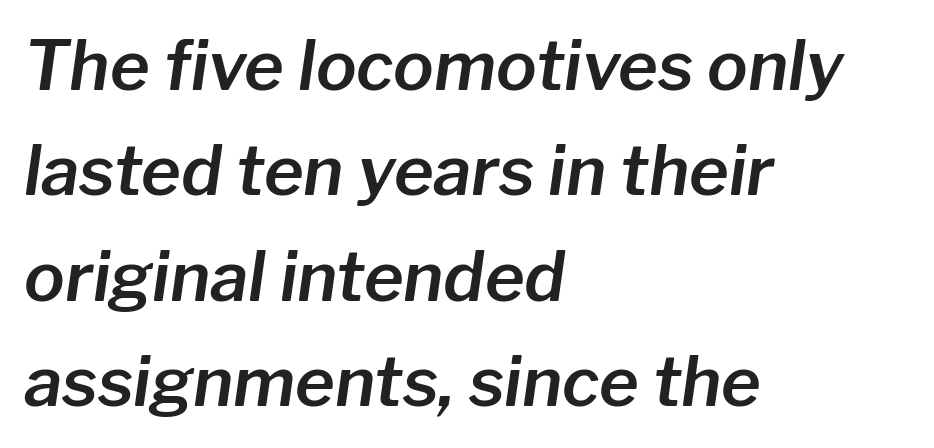
You could not count columns in this text — the font is proportionally spaced. Here the glyphs are tracked normally, forming tight word shapes. Decoration check: the copy has no underline. These lines stack with their left ends in a neat column. Normally led — the rows are evenly, conventionally spaced.
